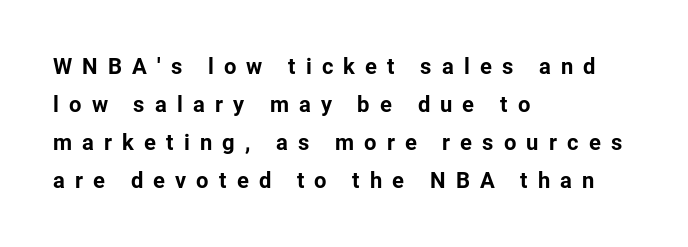
Q: Is the text bold? A: Yes.
Q: Is the text italic (slanted)? A: No, it is upright.
Q: Is the text underlined? A: No.
Q: How is the paragraph aligned? A: Left-aligned.
Q: Is the spacing between letters normal or unusually wide? A: Unusually wide.
